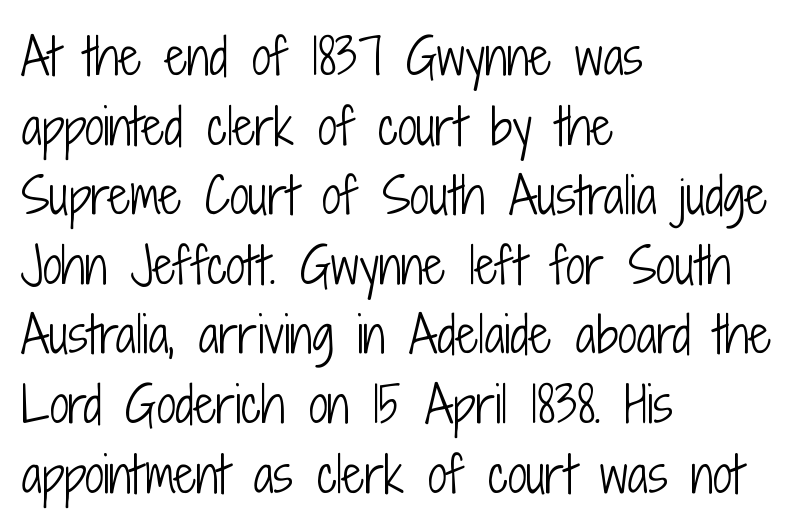
Q: Is the text bold? A: No.
Q: Is the text italic (slanted)? A: No, it is upright.
Q: Is the typeface a serif or a sans-serif typeface? A: Sans-serif.
Q: Is the text underlined? A: No.
Q: How is the paragraph aligned? A: Left-aligned.
Q: Is the spacing between letters normal or unusually wide? A: Normal.
Q: Is the spacing between lines tight, normal or loose? A: Normal.
Q: Width (condensed, normal, or wide)? A: Condensed.
Q: Stroke contrast? A: Low.
Q: x-height? A: Medium.
Q: Monospaced? A: No.
